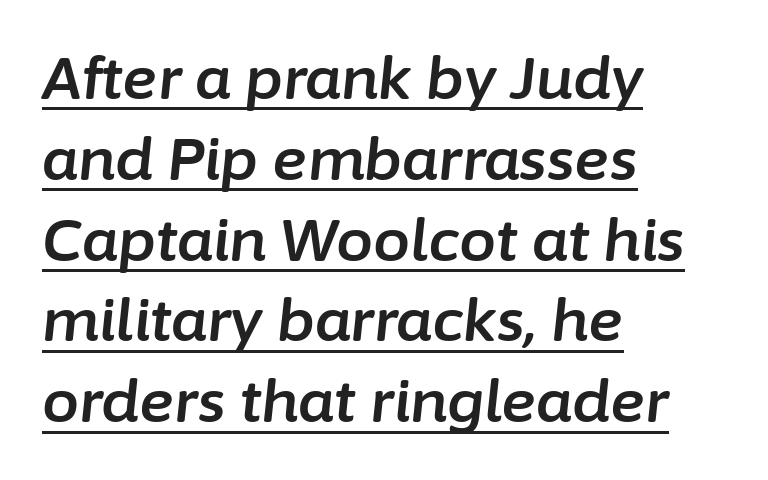
The image shows 59 px text type, italic (leaning right); set left-aligned, normal line spacing (1.37x), normal letter spacing, underlined; low stroke contrast and a medium x-height.
